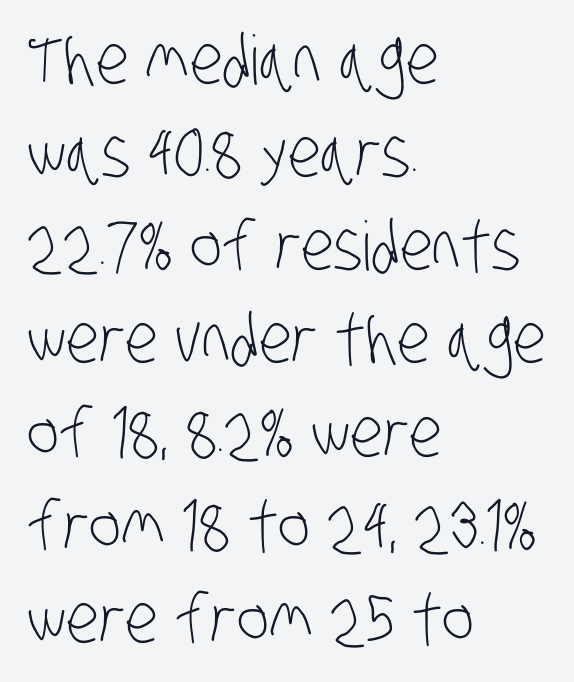
Words appear dense and cohesive because spacing is normal. Do the characters align in a grid? No, the font is proportional. Unlike a traditional serif, this face leaves its strokes unadorned. One glance says typical: line gaps are just what's usual.
